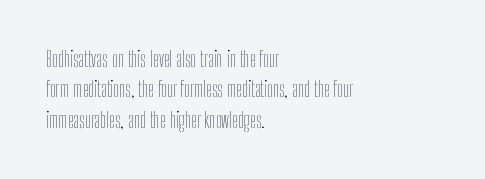
Q: Is the text bold? A: No.
Q: Is the text italic (slanted)? A: No, it is upright.
Q: Is the text underlined? A: No.
Q: How is the paragraph aligned? A: Left-aligned.
Q: Is the spacing between letters normal or unusually wide? A: Normal.
Q: Is the spacing between lines tight, normal or loose? A: Normal.
